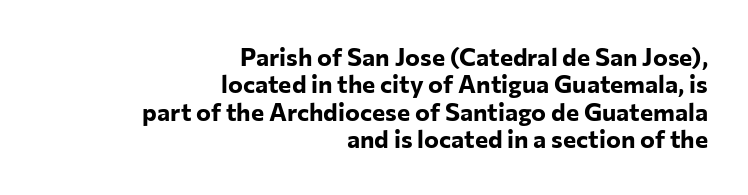
Do the letters lean? They stand straight. Weight: bold. The passage shown stacks its lines with hardly any gap. Plain, unruled lines of type. What stands out about the letter spacing? Nothing — it is the standard amount. The paragraph has a hard right edge and a soft left edge.
